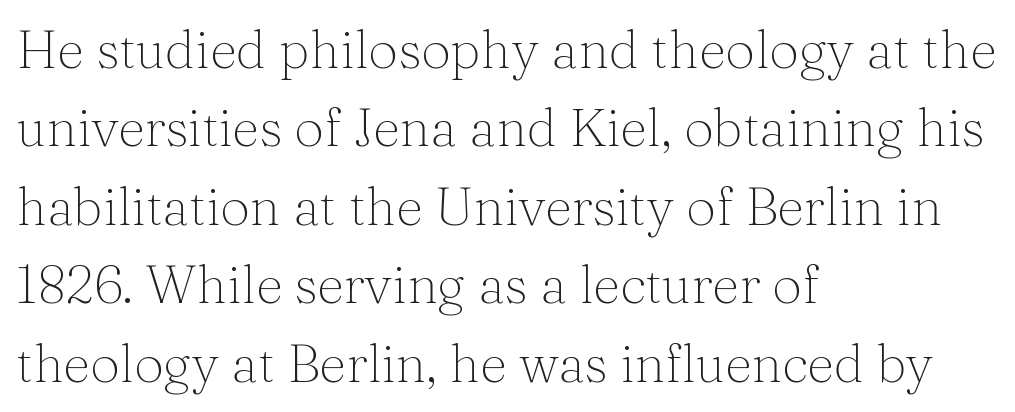
The image shows 53 px thin serif type, upright; set left-aligned, normal line spacing (1.48x), normal letter spacing, not underlined; medium stroke contrast and a medium x-height.
